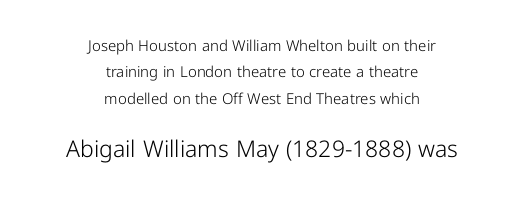
The face used here appears at its bigger size in the lower chunk. In terms of letterspacing, this is plain default setting. Layout note: lines centered. These glyphs show unthickened strokes, regular width or finer. No word sits above an underline.
